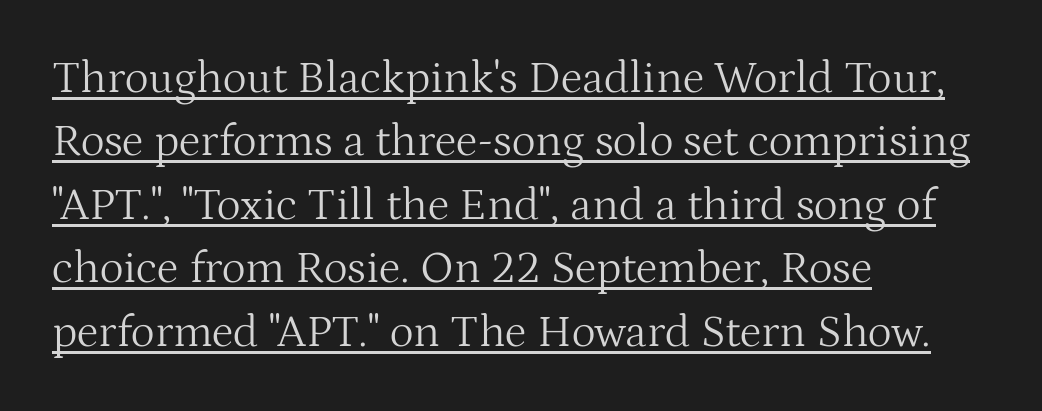
Q: Is the text bold? A: No.
Q: Is the text italic (slanted)? A: No, it is upright.
Q: Is the typeface a serif or a sans-serif typeface? A: Serif.
Q: Is the text underlined? A: Yes.
Q: How is the paragraph aligned? A: Left-aligned.
Q: Is the spacing between letters normal or unusually wide? A: Normal.
Q: Is the spacing between lines tight, normal or loose? A: Normal.
Q: Width (condensed, normal, or wide)? A: Normal.
Q: Stroke contrast? A: Medium.
Q: x-height? A: Medium.
Q: Monospaced? A: No.
